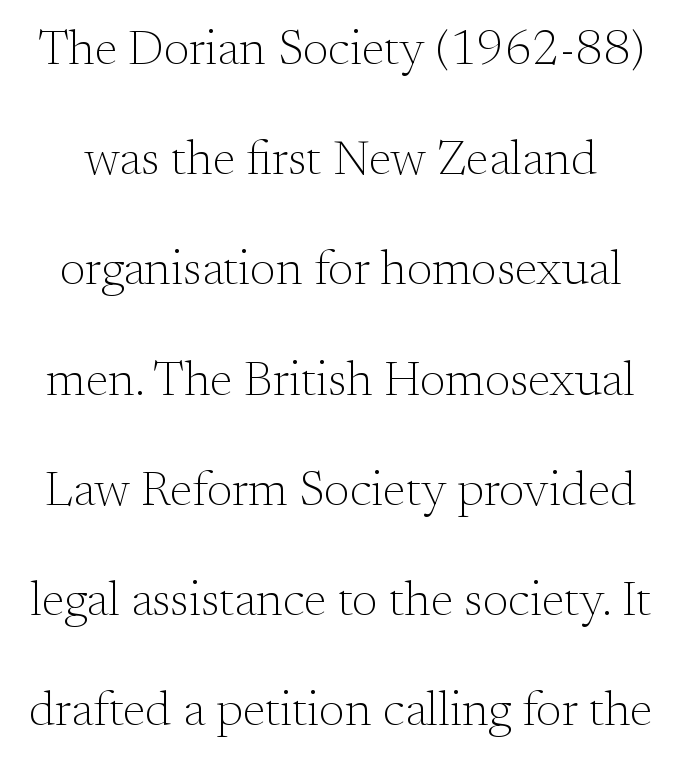
{"serif": "yes", "italic": "no", "bold": "no", "weight": "light", "width": "normal", "stroke_contrast": "medium", "x_height": "small", "monospaced": "no", "underline": "no", "line_spacing": "loose", "line_spacing_ratio": 2.25, "letter_spacing": "normal", "letter_spacing_em": 0.0, "glyph_px": 49}
